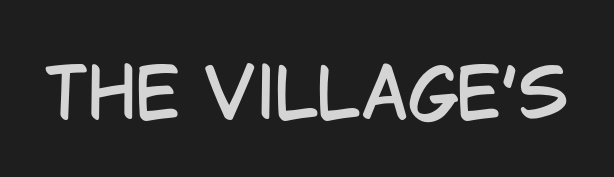
Quick note: not italic, upright. Each row of text sits above clean, open space. Glyph-to-glyph distance matches everyday printed text. These lines are rendered in a variable-pitch font.
